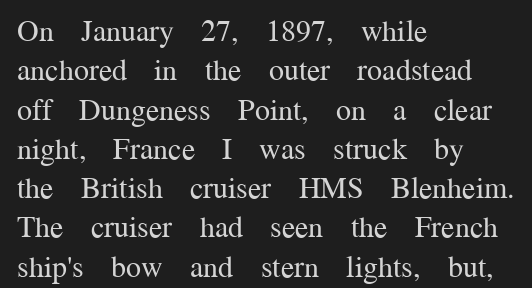
Q: Is the text bold? A: No.
Q: Is the text italic (slanted)? A: No, it is upright.
Q: Is the typeface a serif or a sans-serif typeface? A: Serif.
Q: Is the text underlined? A: No.
Q: How is the paragraph aligned? A: Left-aligned.
Q: Is the spacing between letters normal or unusually wide? A: Normal.
Q: Is the spacing between lines tight, normal or loose? A: Normal.
Q: Width (condensed, normal, or wide)? A: Normal.
Q: Stroke contrast? A: Medium.
Q: x-height? A: Medium.
Q: Monospaced? A: No.
